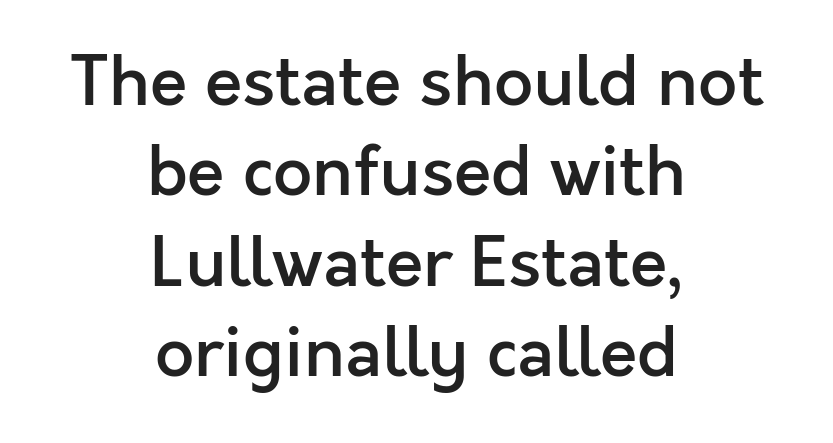
Q: Is the text bold? A: Semi-bold.
Q: Is the text italic (slanted)? A: No, it is upright.
Q: Is the typeface a serif or a sans-serif typeface? A: Sans-serif.
Q: Is the text underlined? A: No.
Q: How is the paragraph aligned? A: Centered.
Q: Is the spacing between letters normal or unusually wide? A: Normal.
Q: Is the spacing between lines tight, normal or loose? A: Normal.
Q: Width (condensed, normal, or wide)? A: Normal.
Q: x-height? A: Medium.
Q: Monospaced? A: No.
